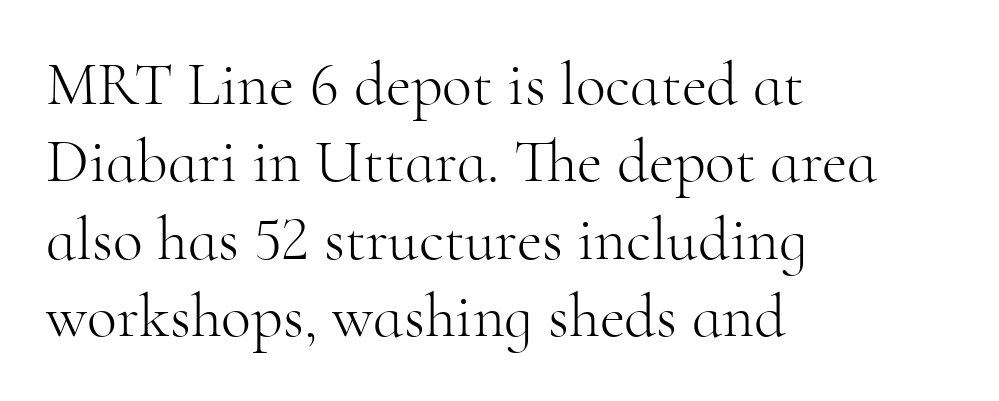
The image shows 62 px light serif type, upright; set left-aligned, normal line spacing (1.25x), normal letter spacing, not underlined; high stroke contrast and a small x-height.
